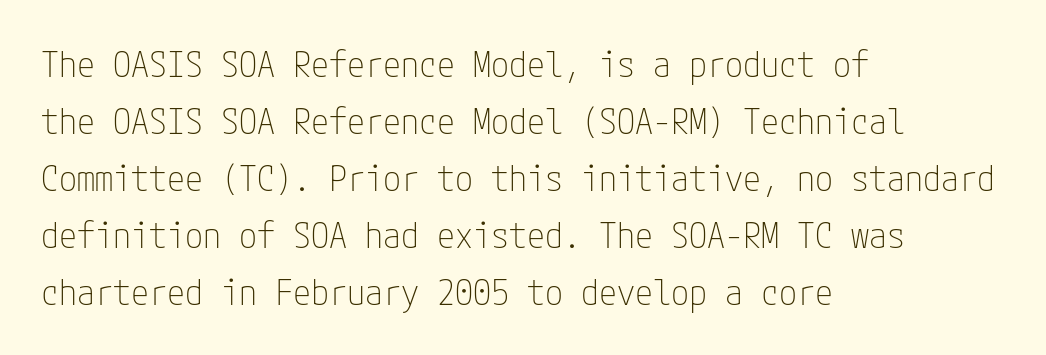
The image shows 36 px thin, condensed sans-serif type, upright; set left-aligned, normal line spacing (1.58x), normal letter spacing, not underlined; low stroke contrast and a medium x-height.
